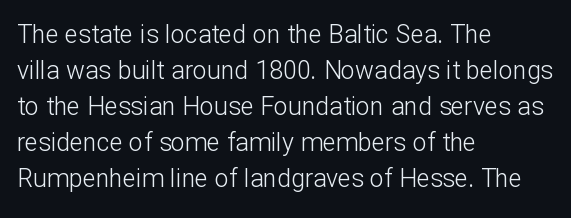
{"italic": "no", "bold": "no", "underline": "no", "align": "left", "line_spacing": "normal", "line_spacing_ratio": 1.44, "letter_spacing": "normal", "letter_spacing_em": 0.0, "glyph_px": 25}
